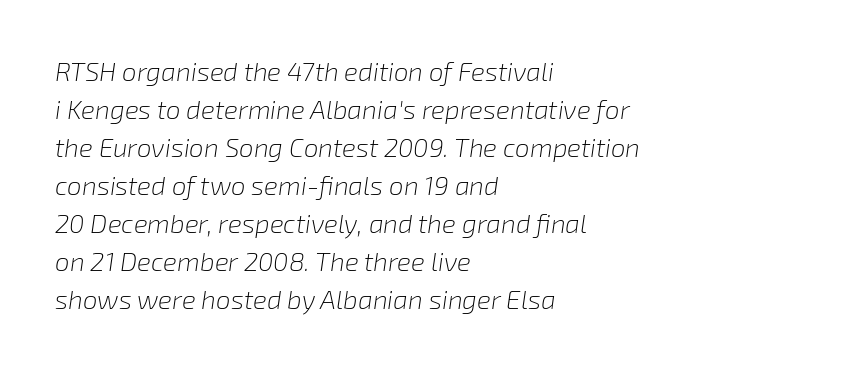
A quiet, ordinary-to-light weight characterises the typeface. Standard letterfit; no display-style spreading of the glyphs. Plain, unruled lines of type. Notice how the passage keeps a crisp vertical edge on the left only. Each new line begins a customary step beneath the previous one.
